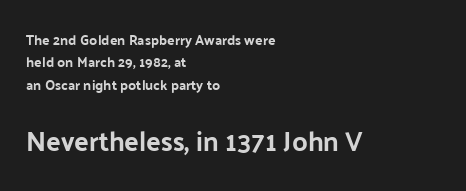
{"italic": "no", "underline": "no", "align": "left", "line_spacing": "normal", "line_spacing_ratio": 1.6, "letter_spacing": "normal", "letter_spacing_em": 0.0, "larger_block": "second", "size_ratio": 1.93, "glyph_px": 27}
